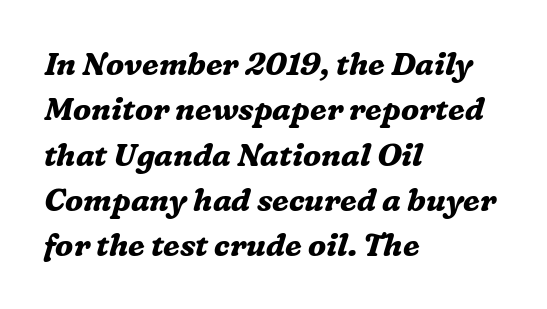
The image shows 31 px bold serif type, italic (leaning right); set left-aligned, normal line spacing (1.46x), normal letter spacing, not underlined; medium stroke contrast and a medium x-height.
